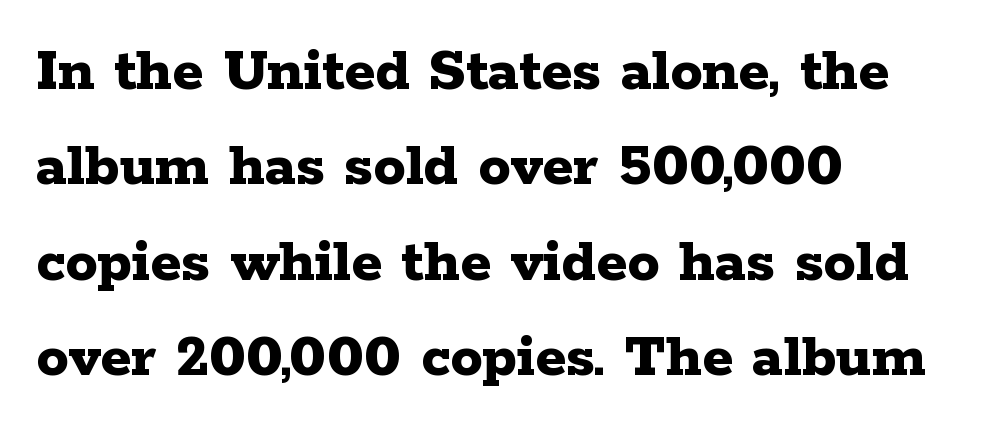
{"serif": "yes", "italic": "no", "bold": "yes", "weight": "bold", "width": "wide", "stroke_contrast": "low", "x_height": "medium", "monospaced": "no", "underline": "no", "align": "left", "line_spacing": "normal", "line_spacing_ratio": 1.49, "letter_spacing": "normal", "letter_spacing_em": 0.0, "glyph_px": 64}
